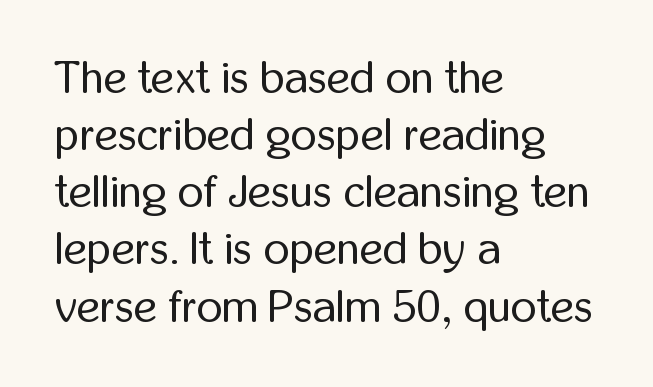
No word sits above an underline. Here the designer chose a conventional face with non-uniform glyph widths. Here the glyphs are tracked normally, forming tight word shapes. Is there much room between lines? A standard amount, neither cramped nor airy. Are there feet on the stems? There aren't — it's a sans. The typesetting does not lean heavy: it is not bold.
